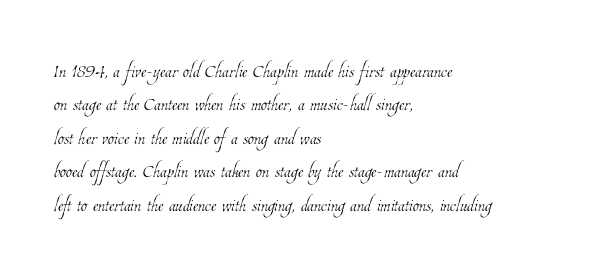
The image shows 25 px text type; set left-aligned, normal line spacing (1.34x), normal letter spacing, not underlined.
